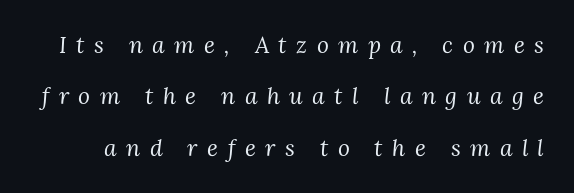
Q: Is the text bold? A: No.
Q: Is the text italic (slanted)? A: Yes, it leans right by about 3 degrees.
Q: Is the text underlined? A: No.
Q: Is the spacing between letters normal or unusually wide? A: Unusually wide.
Q: Is the spacing between lines tight, normal or loose? A: Loose.
